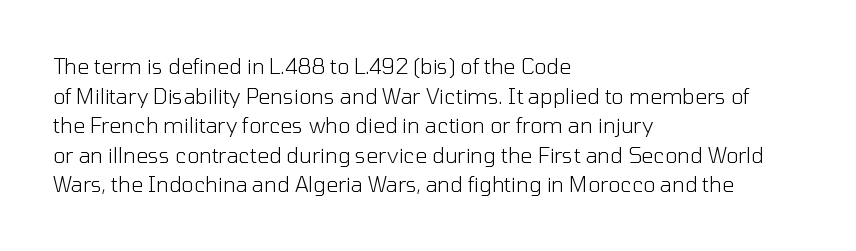
{"italic": "no", "bold": "no", "underline": "no", "align": "left", "line_spacing": "normal", "line_spacing_ratio": 1.41, "letter_spacing": "normal", "letter_spacing_em": 0.0, "glyph_px": 21}
